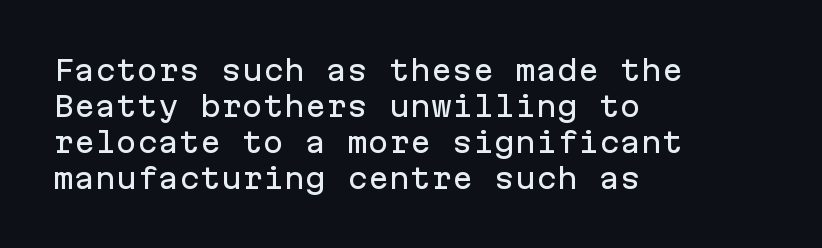
{"serif": "no", "italic": "no", "width": "normal", "stroke_contrast": "low", "x_height": "medium", "monospaced": "yes", "underline": "no", "align": "left", "line_spacing": "normal", "line_spacing_ratio": 1.28, "letter_spacing": "normal", "letter_spacing_em": 0.0, "glyph_px": 28}
